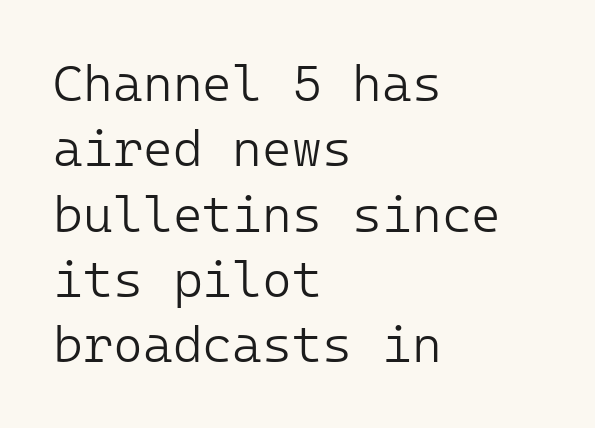
{"serif": "no", "italic": "no", "bold": "no", "weight": "light", "width": "normal", "stroke_contrast": "low", "x_height": "medium", "underline": "no", "align": "left", "line_spacing": "normal", "line_spacing_ratio": 1.28, "letter_spacing": "normal", "letter_spacing_em": 0.0, "glyph_px": 51}
